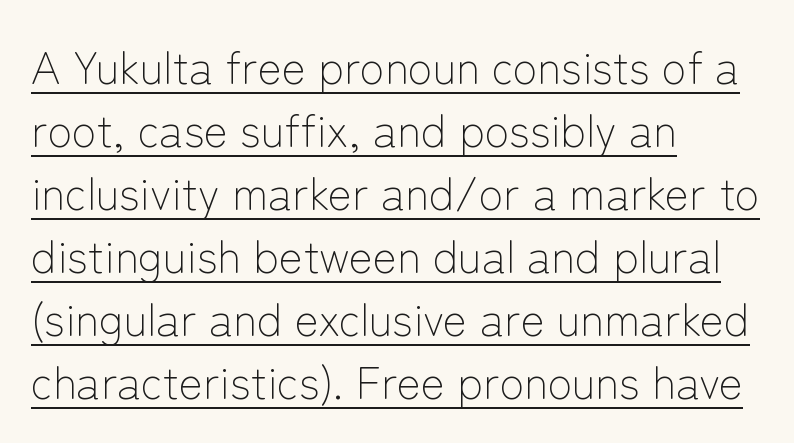
Regular leading. Character widths vary here, with narrow letters taking less room than wide ones. You could call the tracking neutral — neither tight nor loose. Underlined type.
